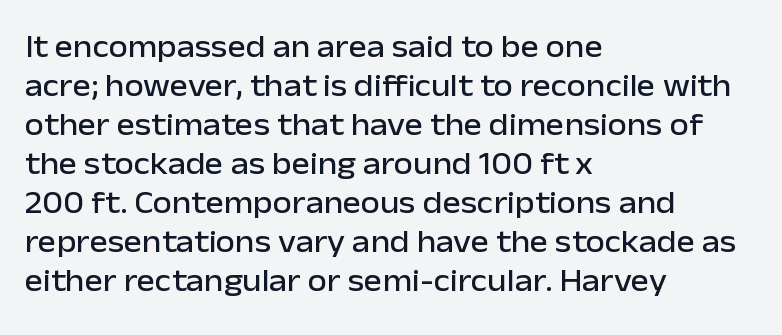
Which margin do the lines hug? The left one — the right edge is uneven. These lines are rendered in a variable-pitch font. Baseline-to-baseline distance is the conventional proportion of letter height. The passage shown is typeset with a sans-serif family. Posture: vertical.
